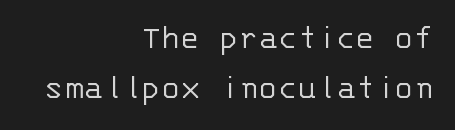
{"serif": "no", "italic": "no", "bold": "no", "weight": "light", "width": "normal", "stroke_contrast": "low", "x_height": "large", "monospaced": "yes", "underline": "no", "align": "right", "line_spacing": "normal", "line_spacing_ratio": 1.39, "letter_spacing": "normal", "letter_spacing_em": 0.0, "glyph_px": 36}
